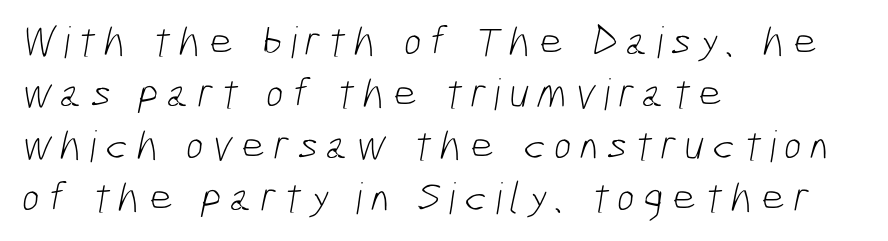
{"serif": "no", "bold": "no", "weight": "light", "width": "condensed", "stroke_contrast": "low", "x_height": "medium", "monospaced": "no", "underline": "no", "align": "left", "line_spacing_ratio": 1.21, "glyph_px": 43}
